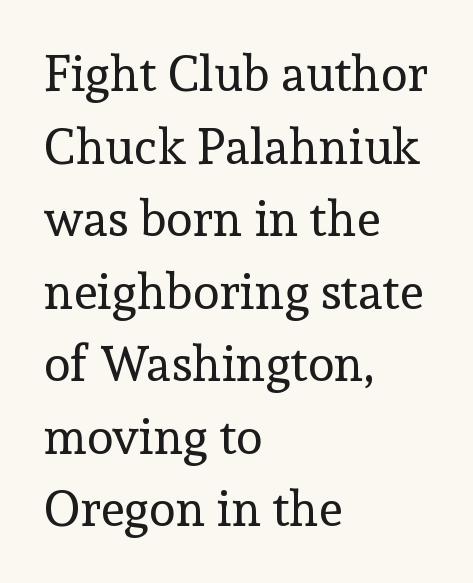
Q: Is the text bold? A: No.
Q: Is the text italic (slanted)? A: No, it is upright.
Q: Is the typeface a serif or a sans-serif typeface? A: Serif.
Q: Is the text underlined? A: No.
Q: How is the paragraph aligned? A: Left-aligned.
Q: Is the spacing between letters normal or unusually wide? A: Normal.
Q: Is the spacing between lines tight, normal or loose? A: Normal.
Q: Width (condensed, normal, or wide)? A: Normal.
Q: x-height? A: Medium.
Q: Monospaced? A: No.
